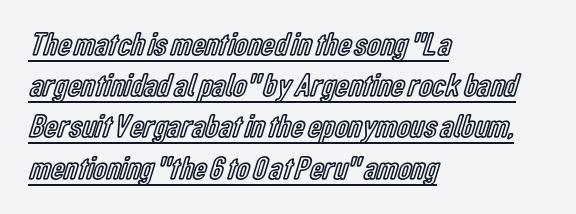
{"width": "condensed", "x_height": "medium", "monospaced": "no", "underline": "yes", "align": "left", "line_spacing": "normal", "line_spacing_ratio": 1.25, "letter_spacing": "normal", "letter_spacing_em": 0.0, "glyph_px": 33}
